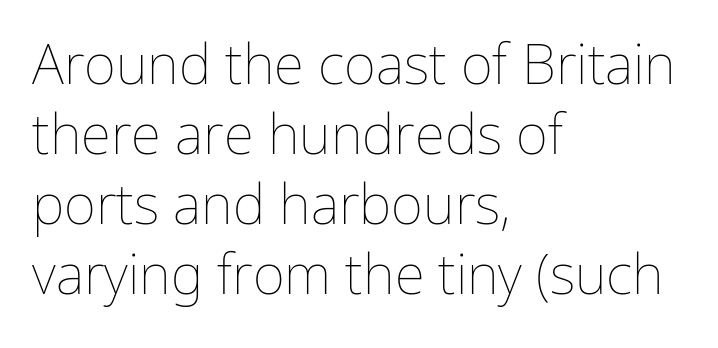
Q: Is the text bold? A: No.
Q: Is the text italic (slanted)? A: No, it is upright.
Q: Is the text underlined? A: No.
Q: How is the paragraph aligned? A: Left-aligned.
Q: Is the spacing between letters normal or unusually wide? A: Normal.
Q: Is the spacing between lines tight, normal or loose? A: Normal.
Q: Width (condensed, normal, or wide)? A: Normal.
Q: Stroke contrast? A: Low.
Q: x-height? A: Medium.
Q: Monospaced? A: No.
